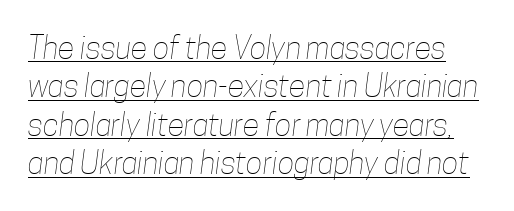
Q: Is the text bold? A: No.
Q: Is the text underlined? A: Yes.
Q: Is the spacing between letters normal or unusually wide? A: Normal.
Q: Width (condensed, normal, or wide)? A: Condensed.
Q: Stroke contrast? A: Low.
Q: x-height? A: Medium.
Q: Monospaced? A: No.
